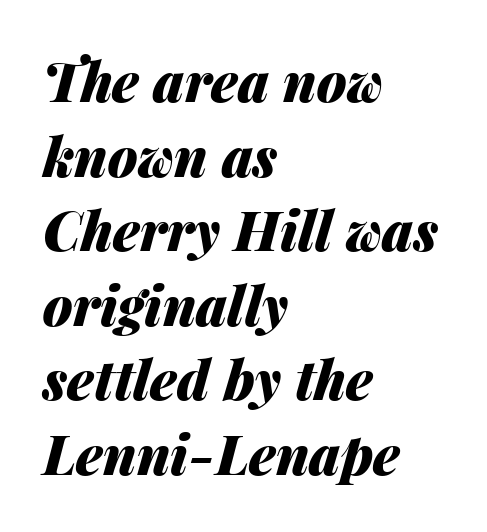
{"italic": "yes", "lean": "right", "slant_degrees": 14, "bold": "yes", "weight": "heavy", "width": "normal", "stroke_contrast": "medium", "x_height": "medium", "monospaced": "no", "underline": "no", "align": "left", "line_spacing": "normal", "line_spacing_ratio": 1.38, "letter_spacing": "normal", "letter_spacing_em": 0.0, "glyph_px": 54}
